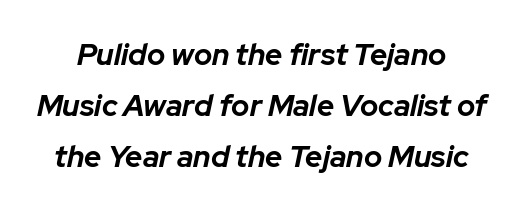
{"italic": "yes", "lean": "right", "slant_degrees": 12, "bold": "yes", "weight": "bold", "width": "normal", "stroke_contrast": "low", "x_height": "medium", "monospaced": "no", "underline": "no", "line_spacing": "normal", "line_spacing_ratio": 1.7, "letter_spacing": "normal", "letter_spacing_em": 0.0, "glyph_px": 30}
